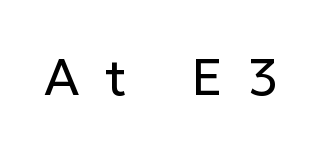
The rendering uses natural spacing where letterforms have individual widths. No feet cap the strokes, marking this as sans-serif type. The letterforms sit at book weight or below. Decoration check: the copy has no underline. Rendered with straight, roman letterforms.
